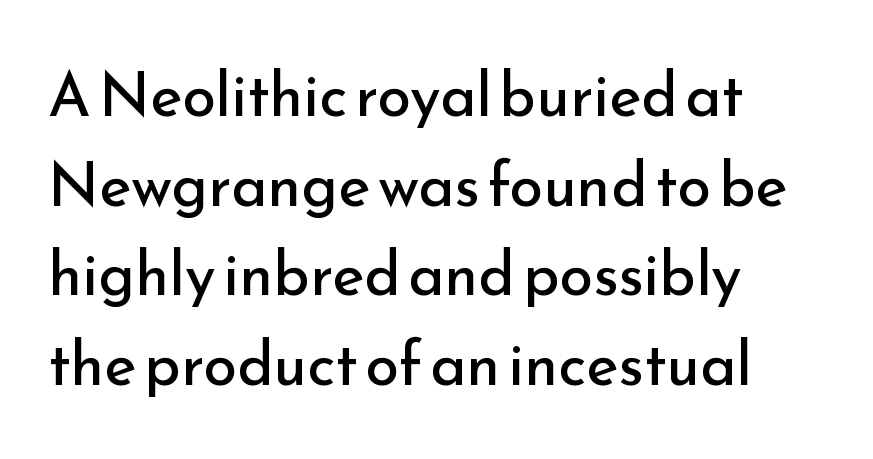
Q: Is the text bold? A: No.
Q: Is the text italic (slanted)? A: No, it is upright.
Q: Is the typeface a serif or a sans-serif typeface? A: Sans-serif.
Q: Is the text underlined? A: No.
Q: How is the paragraph aligned? A: Left-aligned.
Q: Is the spacing between letters normal or unusually wide? A: Normal.
Q: Is the spacing between lines tight, normal or loose? A: Normal.
Q: Width (condensed, normal, or wide)? A: Normal.
Q: Stroke contrast? A: Low.
Q: x-height? A: Small.
Q: Monospaced? A: No.
